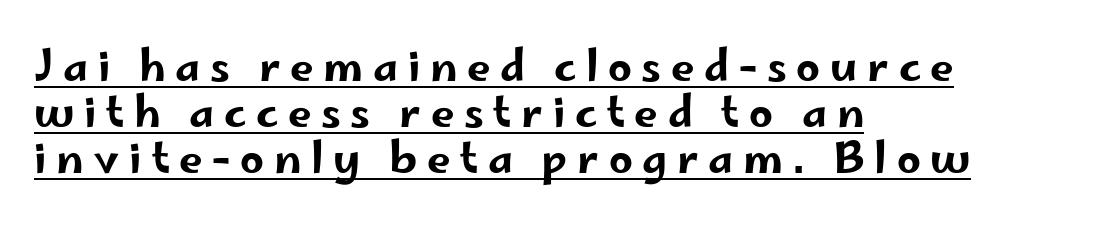
The image shows 42 px wide sans-serif type, upright; set left-aligned, tight line spacing (1.1x), unusually wide letter spacing (+0.23 em), underlined; low stroke contrast and a small x-height.
